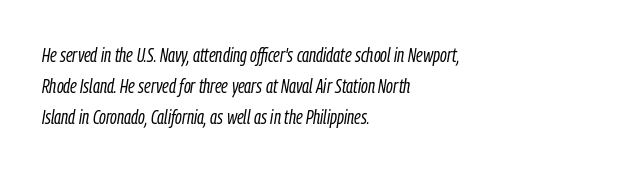
Q: Is the text bold? A: No.
Q: Is the text italic (slanted)? A: Yes, it leans right by about 9 degrees.
Q: Is the text underlined? A: No.
Q: How is the paragraph aligned? A: Left-aligned.
Q: Is the spacing between letters normal or unusually wide? A: Normal.
Q: Is the spacing between lines tight, normal or loose? A: Normal.
